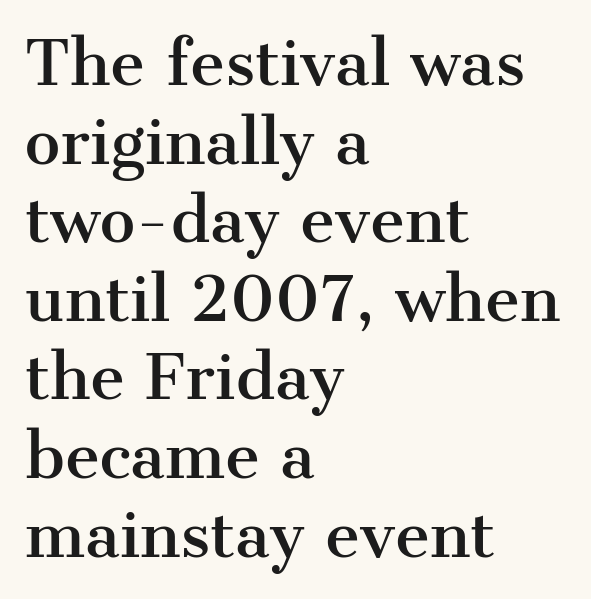
Q: Is the text italic (slanted)? A: No, it is upright.
Q: Is the typeface a serif or a sans-serif typeface? A: Serif.
Q: Is the text underlined? A: No.
Q: How is the paragraph aligned? A: Left-aligned.
Q: Is the spacing between letters normal or unusually wide? A: Normal.
Q: Is the spacing between lines tight, normal or loose? A: Normal.
Q: Width (condensed, normal, or wide)? A: Normal.
Q: Stroke contrast? A: Medium.
Q: x-height? A: Medium.
Q: Monospaced? A: No.
